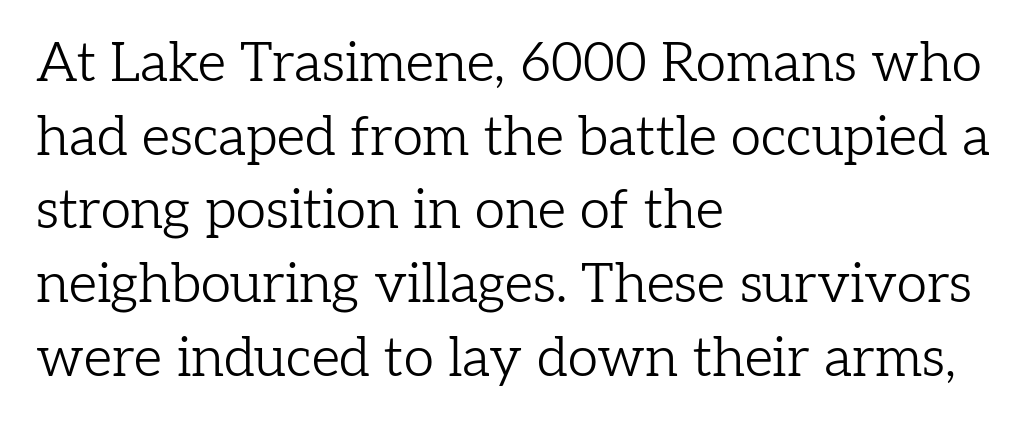
The image shows 55 px light serif type, upright; set left-aligned, normal line spacing (1.34x), normal letter spacing, not underlined; low stroke contrast and a medium x-height.
